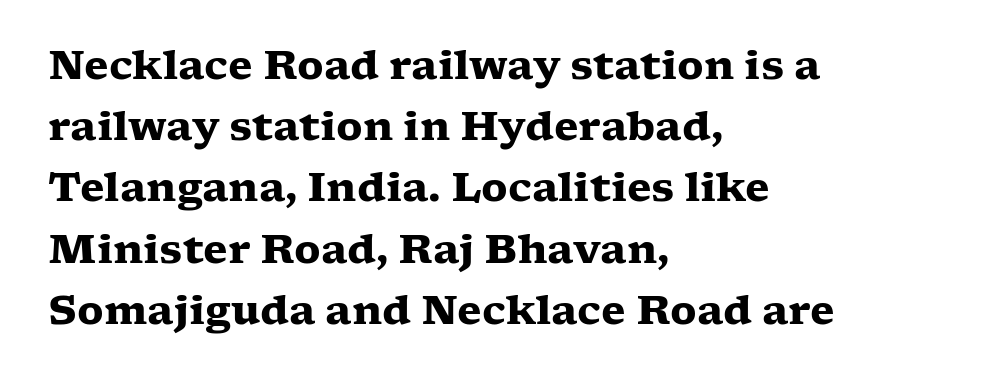
Q: Is the text bold? A: Yes.
Q: Is the text italic (slanted)? A: No, it is upright.
Q: Is the typeface a serif or a sans-serif typeface? A: Serif.
Q: Is the text underlined? A: No.
Q: How is the paragraph aligned? A: Left-aligned.
Q: Is the spacing between letters normal or unusually wide? A: Normal.
Q: Is the spacing between lines tight, normal or loose? A: Normal.
Q: Width (condensed, normal, or wide)? A: Wide.
Q: Stroke contrast? A: Low.
Q: x-height? A: Medium.
Q: Monospaced? A: No.
